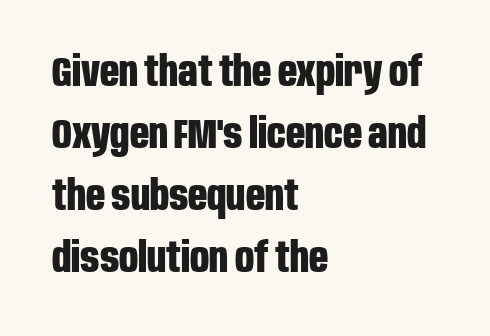
{"serif": "no", "italic": "no", "bold": "yes", "weight": "bold", "width": "condensed", "stroke_contrast": "low", "x_height": "large", "monospaced": "no", "underline": "no", "align": "left", "line_spacing": "normal", "line_spacing_ratio": 1.48, "letter_spacing": "normal", "letter_spacing_em": 0.0, "glyph_px": 42}
